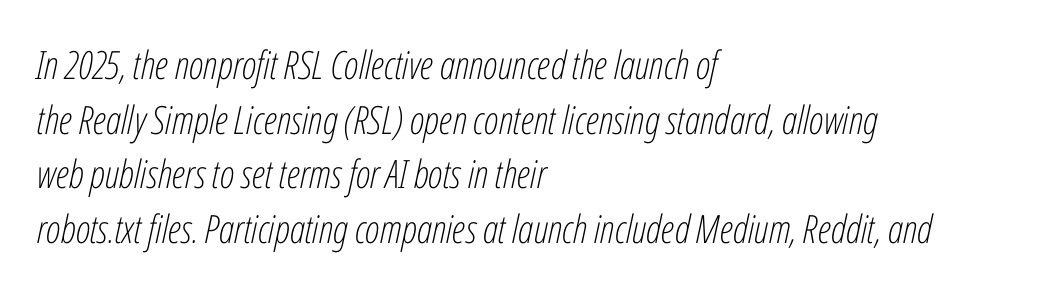
The letters advance in unequal steps, a hallmark of proportional type. The lines in this sample share a left origin and differ only in where they stop. Underlining? Definitely not there. Here the glyphs are tracked normally, forming tight word shapes.
